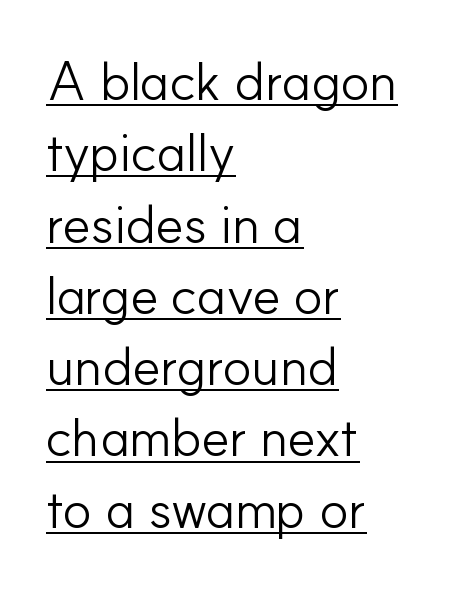
Q: Is the text bold? A: No.
Q: Is the text italic (slanted)? A: No, it is upright.
Q: Is the typeface a serif or a sans-serif typeface? A: Sans-serif.
Q: Is the text underlined? A: Yes.
Q: How is the paragraph aligned? A: Left-aligned.
Q: Is the spacing between letters normal or unusually wide? A: Normal.
Q: Is the spacing between lines tight, normal or loose? A: Normal.
Q: Width (condensed, normal, or wide)? A: Normal.
Q: Stroke contrast? A: Low.
Q: x-height? A: Small.
Q: Monospaced? A: No.
